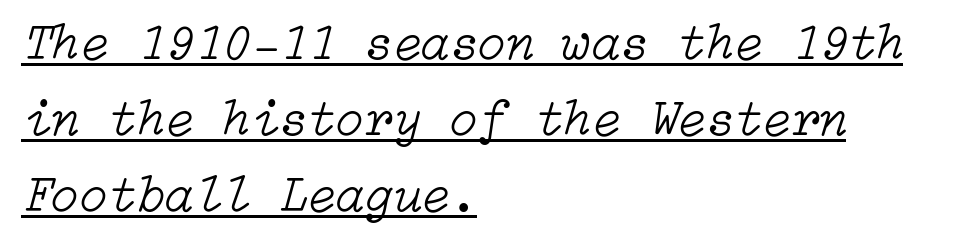
Between one letter and the next there's only the usual sliver of space. Layout note: lines flush left. Think standard paragraph weight, or any step lighter than that. The specimen reads as italic at a glance.
